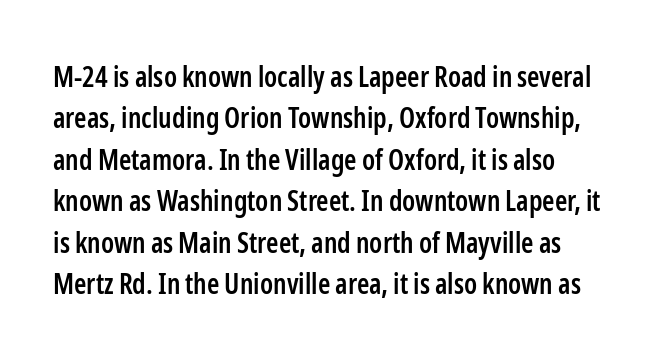
Nothing unusual about the tracking: characters are spaced as the font intends. The characters display no serif detailing; their extremities are plain. Is there much room between lines? A standard amount, neither cramped nor airy. The area under the type is left untouched.
